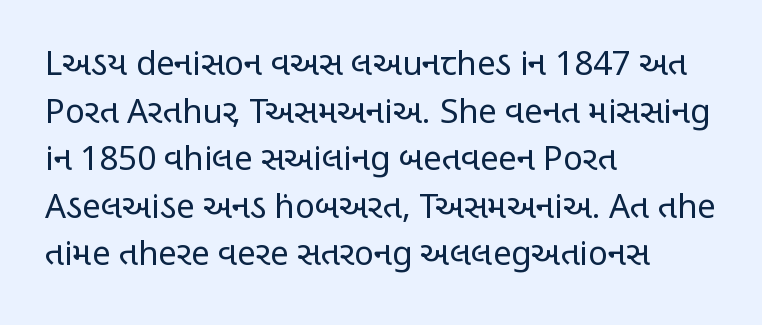
The image shows 33 px regular-weight, condensed sans-serif type, upright; set left-aligned, normal line spacing (1.44x), normal letter spacing, not underlined; low stroke contrast and a large x-height.
